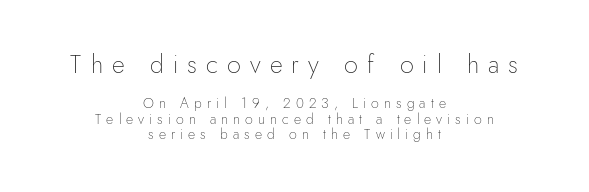
{"italic": "no", "bold": "no", "underline": "no", "align": "center", "line_spacing": "tight", "line_spacing_ratio": 1.1, "letter_spacing": "wide", "letter_spacing_em": 0.36, "larger_block": "first", "size_ratio": 1.79, "glyph_px": 25}
